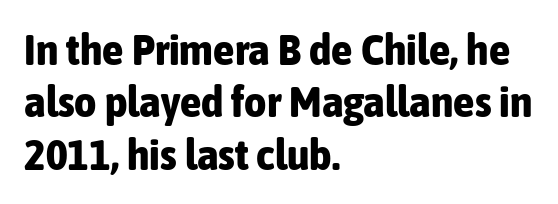
{"serif": "no", "italic": "no", "bold": "yes", "weight": "bold", "width": "condensed", "stroke_contrast": "low", "x_height": "medium", "monospaced": "no", "underline": "no", "align": "left", "line_spacing_ratio": 1.22, "letter_spacing": "normal", "letter_spacing_em": 0.0, "glyph_px": 43}
